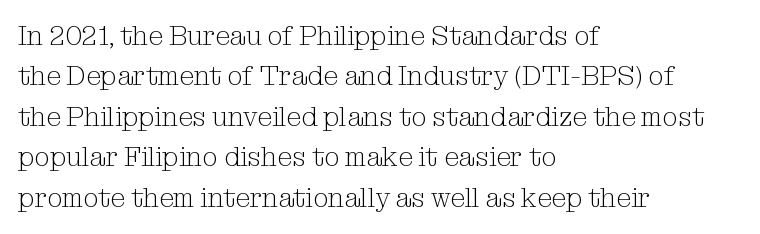
Q: Is the text bold? A: No.
Q: Is the text italic (slanted)? A: No, it is upright.
Q: Is the text underlined? A: No.
Q: How is the paragraph aligned? A: Left-aligned.
Q: Is the spacing between letters normal or unusually wide? A: Normal.
Q: Is the spacing between lines tight, normal or loose? A: Normal.
